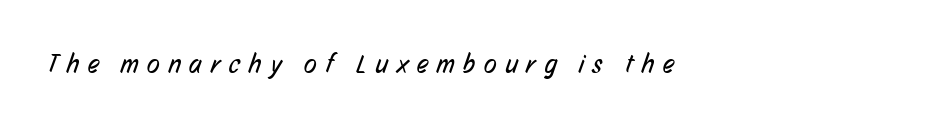
Q: Is the text bold? A: No.
Q: Is the text underlined? A: No.
Q: How is the paragraph aligned? A: Left-aligned.
Q: Is the spacing between letters normal or unusually wide? A: Unusually wide.
